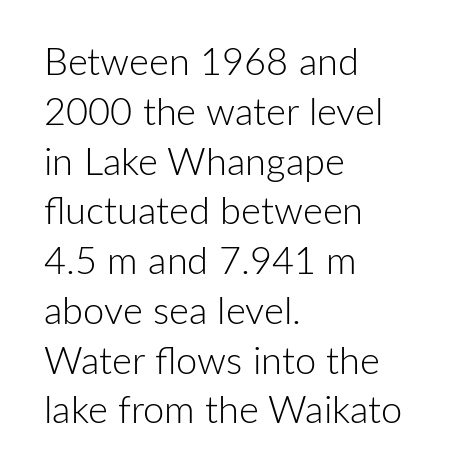
The image shows 38 px light sans-serif type, upright; set left-aligned, normal line spacing (1.31x), normal letter spacing, not underlined; low stroke contrast and a medium x-height.
